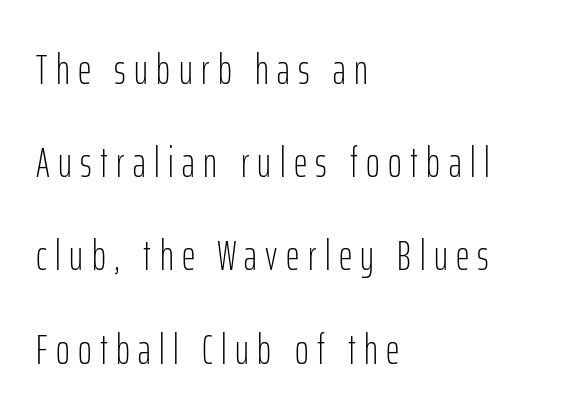
{"serif": "no", "italic": "no", "bold": "no", "weight": "light", "width": "condensed", "stroke_contrast": "low", "x_height": "medium", "monospaced": "no", "underline": "no", "align": "left", "line_spacing": "loose", "line_spacing_ratio": 2.22, "letter_spacing": "wide", "letter_spacing_em": 0.2, "glyph_px": 42}
